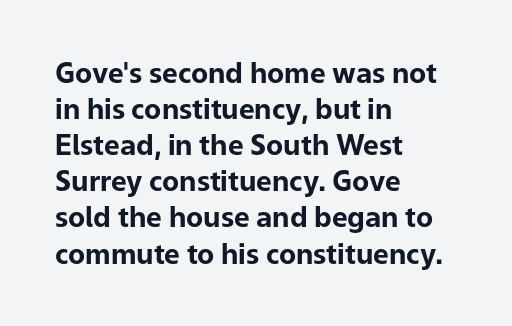
{"serif": "no", "italic": "no", "bold": "yes", "weight": "bold", "width": "normal", "stroke_contrast": "low", "x_height": "medium", "monospaced": "no", "underline": "no", "align": "left", "line_spacing": "normal", "line_spacing_ratio": 1.29, "letter_spacing": "normal", "letter_spacing_em": 0.0, "glyph_px": 28}
